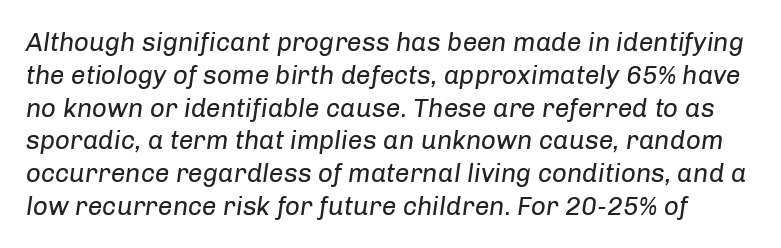
The image shows 26 px text type, italic (leaning right); set normal line spacing (1.26x), normal letter spacing, not underlined.
